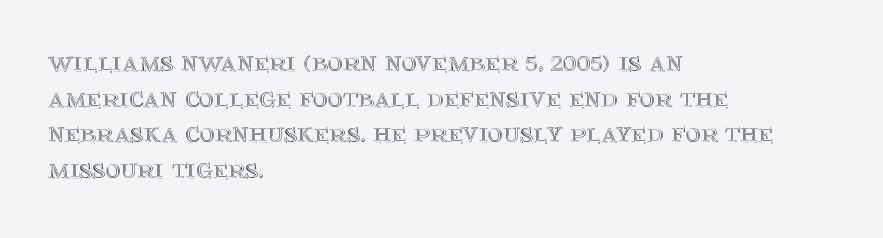
Rendered with straight, roman letterforms. Clear beneath every line of the passage. Leftover space on each line is placed entirely after the last word. Here the designer chose a conventional face with non-uniform glyph widths. Is the letter spacing exaggerated? No — it looks like the ordinary default.
